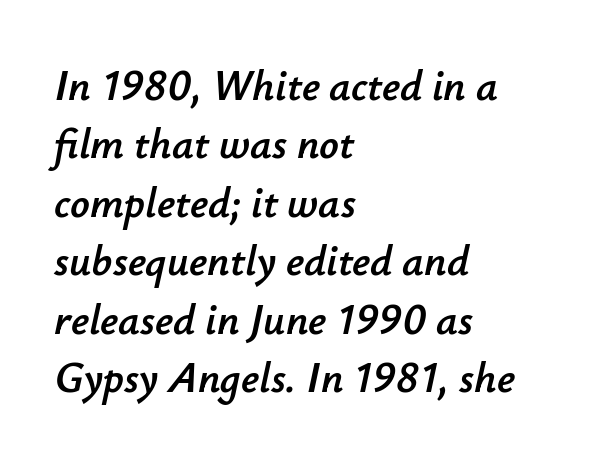
Characters are canted at an angle relative to the baseline's perpendicular. Nobody drew a line under any word here. Rows of type keep a routine distance in the vertical direction. The face used here is proportionally spaced, like ordinary book or web type. These lines are set flush left with a ragged right edge. Words appear dense and cohesive because spacing is normal.
